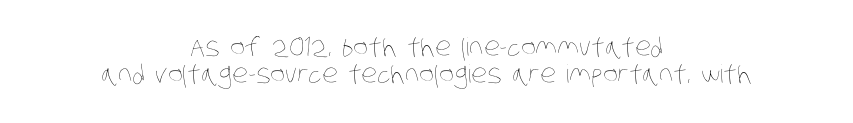
Descender tails drop into unmarked territory. This sample trades vertical openness for compactness between lines. Centered paragraph, ragged on both sides. No letter is thick-stroked: the sample isn't bold.
